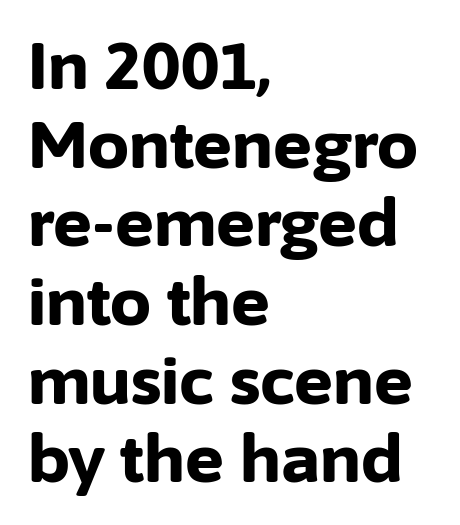
{"serif": "no", "italic": "no", "bold": "yes", "weight": "bold", "width": "normal", "stroke_contrast": "low", "x_height": "medium", "monospaced": "no", "underline": "no", "align": "left", "line_spacing_ratio": 1.21, "letter_spacing": "normal", "letter_spacing_em": 0.0, "glyph_px": 65}
